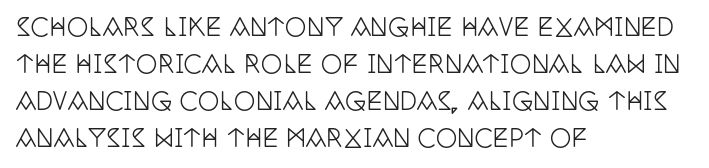
The image shows 24 px text type, upright; set left-aligned, normal line spacing (1.54x), normal letter spacing, not underlined.
